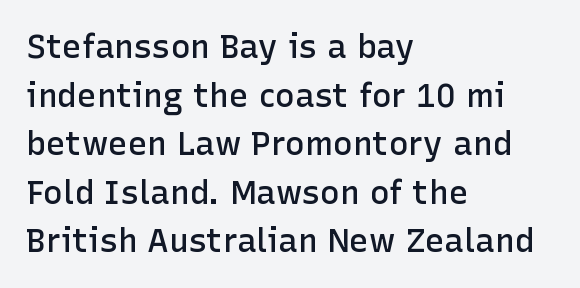
The image shows 33 px semibold sans-serif type, upright; set left-aligned, normal line spacing (1.47x), normal letter spacing, not underlined; low stroke contrast and a medium x-height.
